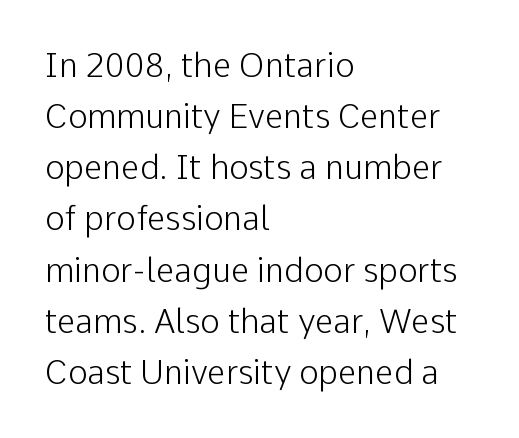
The image shows 33 px light sans-serif type, upright; set left-aligned, normal line spacing (1.55x), normal letter spacing, not underlined; low stroke contrast and a medium x-height.
